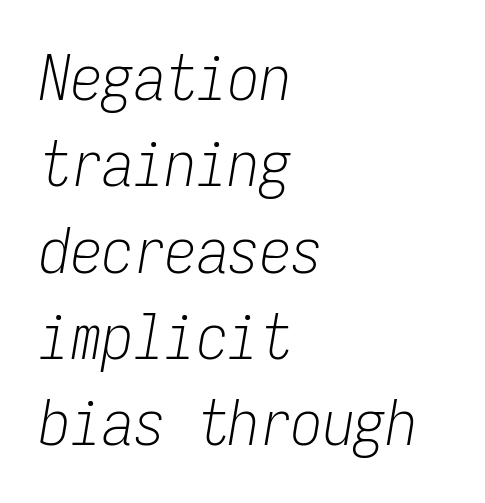
Q: Is the text bold? A: No.
Q: Is the text italic (slanted)? A: Yes, it leans right by about 9 degrees.
Q: Is the text underlined? A: No.
Q: How is the paragraph aligned? A: Left-aligned.
Q: Is the spacing between letters normal or unusually wide? A: Normal.
Q: Is the spacing between lines tight, normal or loose? A: Normal.
Q: Width (condensed, normal, or wide)? A: Condensed.
Q: Stroke contrast? A: Low.
Q: x-height? A: Medium.
Q: Monospaced? A: Yes.
